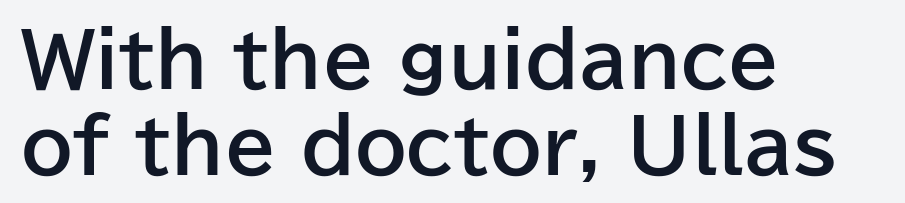
{"serif": "no", "italic": "no", "bold": "yes", "weight": "bold", "width": "normal", "stroke_contrast": "low", "x_height": "medium", "monospaced": "no", "underline": "no", "align": "left", "line_spacing_ratio": 1.16, "letter_spacing": "normal", "letter_spacing_em": 0.0, "glyph_px": 74}
